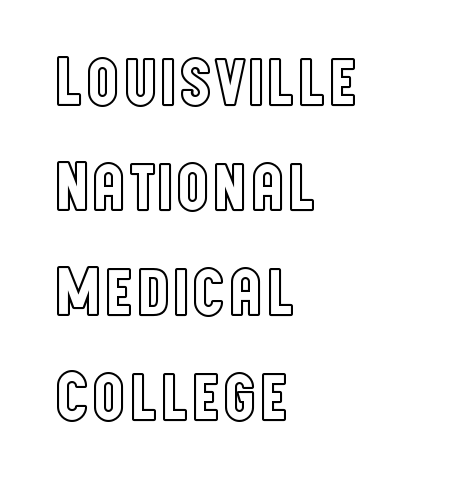
{"italic": "no", "width": "condensed", "x_height": "large", "monospaced": "no", "underline": "no", "align": "left", "line_spacing": "normal", "line_spacing_ratio": 1.52, "letter_spacing": "normal", "letter_spacing_em": 0.0, "glyph_px": 69}
